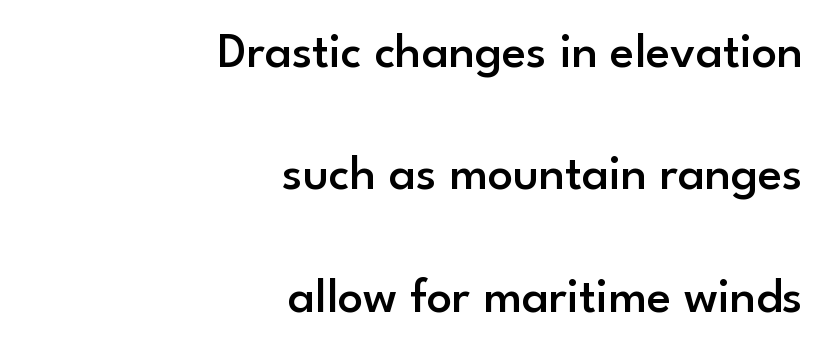
The lines in this sample share a right terminus and differ only in where they begin. The characters display no serif detailing; their extremities are plain. If you measured baseline to baseline, you'd find a long distance. No italicization has been applied; the sample stays upright. The tracking reads as untouched default to a designer's eye.
